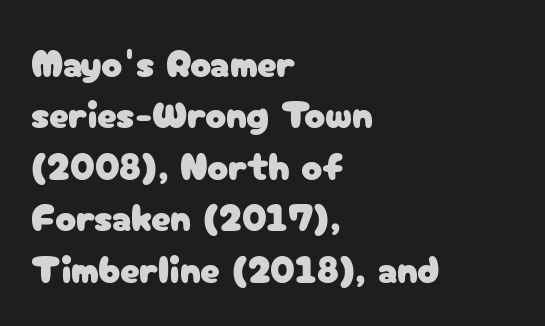
{"serif": "no", "italic": "no", "width": "normal", "stroke_contrast": "low", "x_height": "medium", "monospaced": "no", "underline": "no", "align": "left", "line_spacing": "normal", "line_spacing_ratio": 1.32, "letter_spacing": "normal", "letter_spacing_em": 0.0, "glyph_px": 39}
